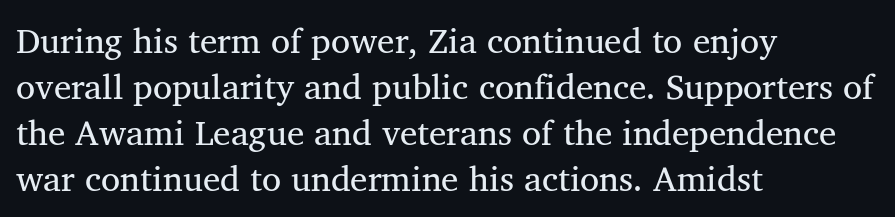
Is this a fixed-width face? No — the glyphs have proportional, varying widths. The font is comparable to plain body text, perhaps lighter. Glyph-to-glyph distance matches everyday printed text. Letterform terminals end in serifs throughout the passage. These lines were composed using upright roman letters.
